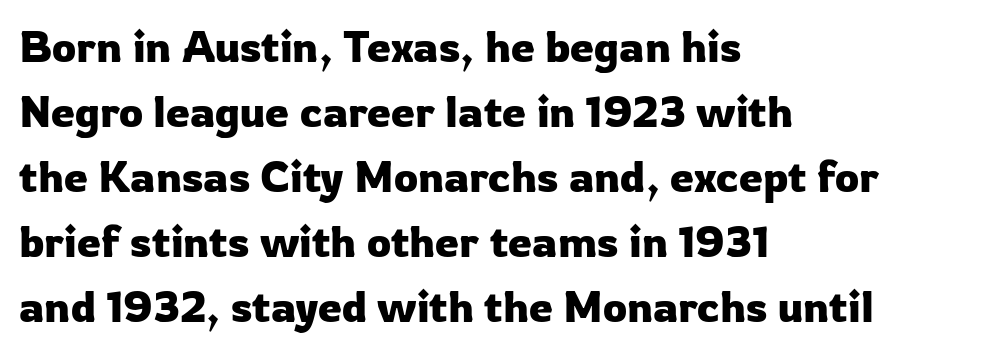
Rows of type keep a routine distance in the vertical direction. Decoration check: the copy has no underline. No feet cap the strokes, marking this as sans-serif type. What stands out about the letter spacing? Nothing — it is the standard amount. The compositor pushed each line to the left boundary. Posture: vertical.
